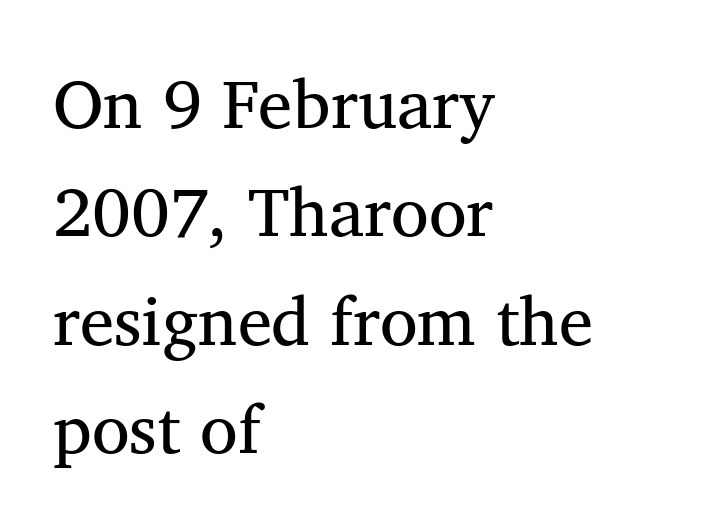
Q: Is the text bold? A: No.
Q: Is the text italic (slanted)? A: No, it is upright.
Q: Is the typeface a serif or a sans-serif typeface? A: Serif.
Q: Is the text underlined? A: No.
Q: How is the paragraph aligned? A: Left-aligned.
Q: Is the spacing between letters normal or unusually wide? A: Normal.
Q: Is the spacing between lines tight, normal or loose? A: Normal.
Q: Width (condensed, normal, or wide)? A: Normal.
Q: Stroke contrast? A: Medium.
Q: x-height? A: Medium.
Q: Monospaced? A: No.
